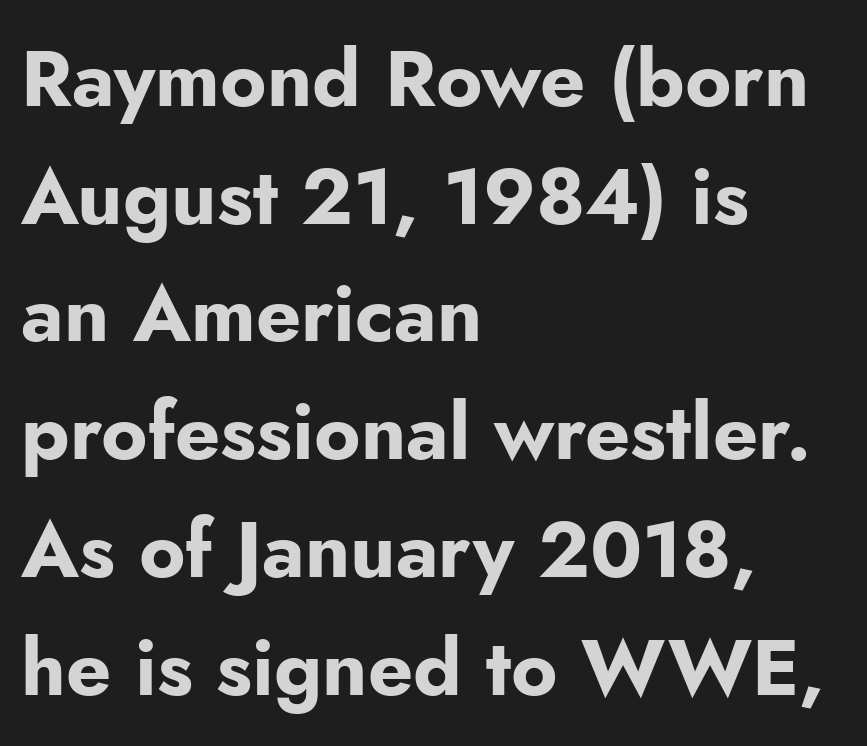
Q: Is the text bold? A: Yes.
Q: Is the text italic (slanted)? A: No, it is upright.
Q: Is the typeface a serif or a sans-serif typeface? A: Sans-serif.
Q: Is the text underlined? A: No.
Q: How is the paragraph aligned? A: Left-aligned.
Q: Is the spacing between letters normal or unusually wide? A: Normal.
Q: Is the spacing between lines tight, normal or loose? A: Normal.
Q: Width (condensed, normal, or wide)? A: Normal.
Q: Stroke contrast? A: Low.
Q: x-height? A: Small.
Q: Monospaced? A: No.
